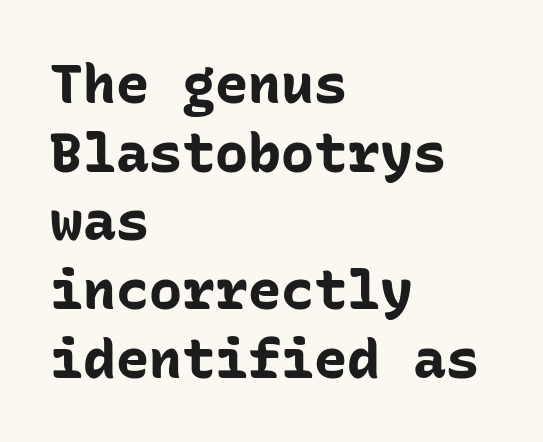
The image shows 55 px bold sans-serif type, upright, monospaced; set left-aligned, normal line spacing (1.25x), normal letter spacing, not underlined; low stroke contrast and a medium x-height.
